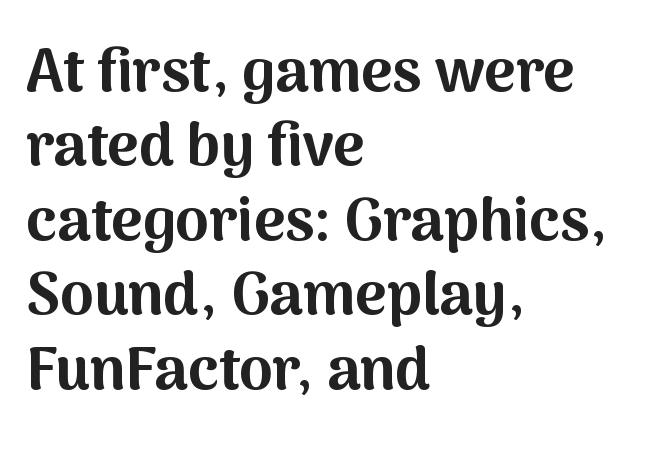
{"serif": "no", "italic": "no", "bold": "yes", "weight": "bold", "width": "normal", "stroke_contrast": "medium", "x_height": "medium", "monospaced": "no", "underline": "no", "align": "left", "line_spacing_ratio": 1.24, "letter_spacing": "normal", "letter_spacing_em": 0.0, "glyph_px": 60}
